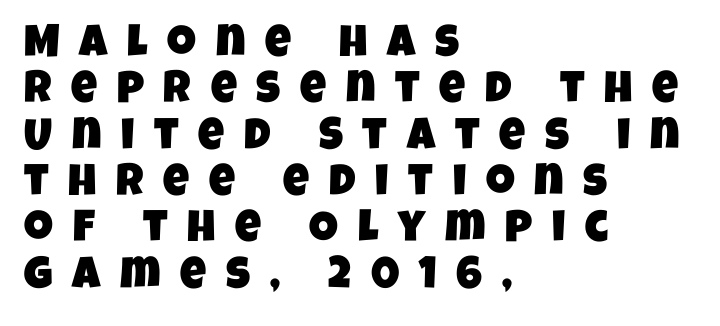
{"serif": "no", "width": "condensed", "stroke_contrast": "low", "x_height": "large", "monospaced": "no", "underline": "no", "align": "left", "line_spacing": "tight", "line_spacing_ratio": 1.03, "letter_spacing": "wide", "letter_spacing_em": 0.44, "glyph_px": 45}
